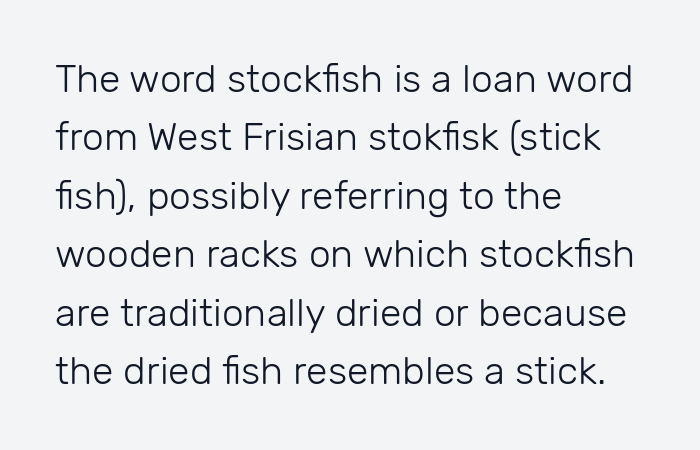
Characters remain perfectly vertical along every line. Classification — sans serif. These lines stack with their left ends in a neat column. A clean baseline with only descenders dipping below it. No extra ink here — the face is not bold. Do the characters align in a grid? No, the font is proportional.
